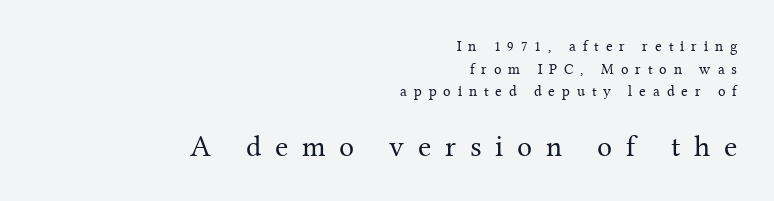
Q: Is the text bold? A: No.
Q: Is the text italic (slanted)? A: No, it is upright.
Q: Is the typeface a serif or a sans-serif typeface? A: Serif.
Q: Is the text underlined? A: No.
Q: How is the paragraph aligned? A: Right-aligned.
Q: Is the spacing between letters normal or unusually wide? A: Unusually wide.
Q: Is the spacing between lines tight, normal or loose? A: Normal.
Q: Which block of text is set in a larger size, the first (top) or the second (bottom)? A: The second (bottom) one.
Q: Width (condensed, normal, or wide)? A: Normal.
Q: Stroke contrast? A: Medium.
Q: x-height? A: Medium.
Q: Monospaced? A: No.
